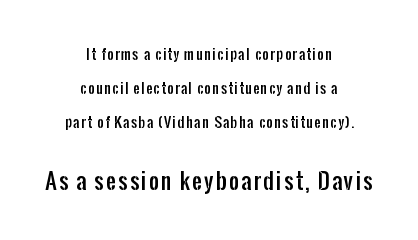
The image shows 22 px text type, upright; set centered, loose line spacing (2.43x), not underlined; the second (bottom) block is 1.57x larger.
